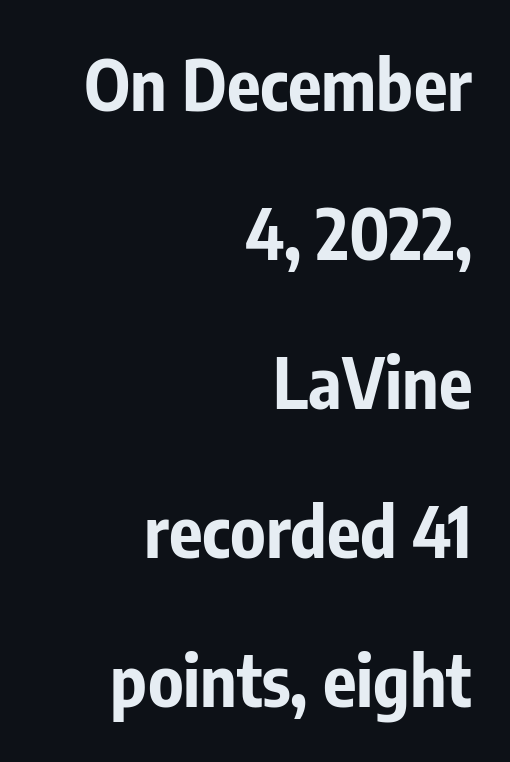
Check the space under the baseline: it is left empty. Does the weight exceed regular? Yes, all the way to bold. Check where the strokes stop: nothing finishes them off — pure sans. How would I describe the line gaps? Wide and relaxed. A typesetter would call this proportional, since set widths differ per character.
